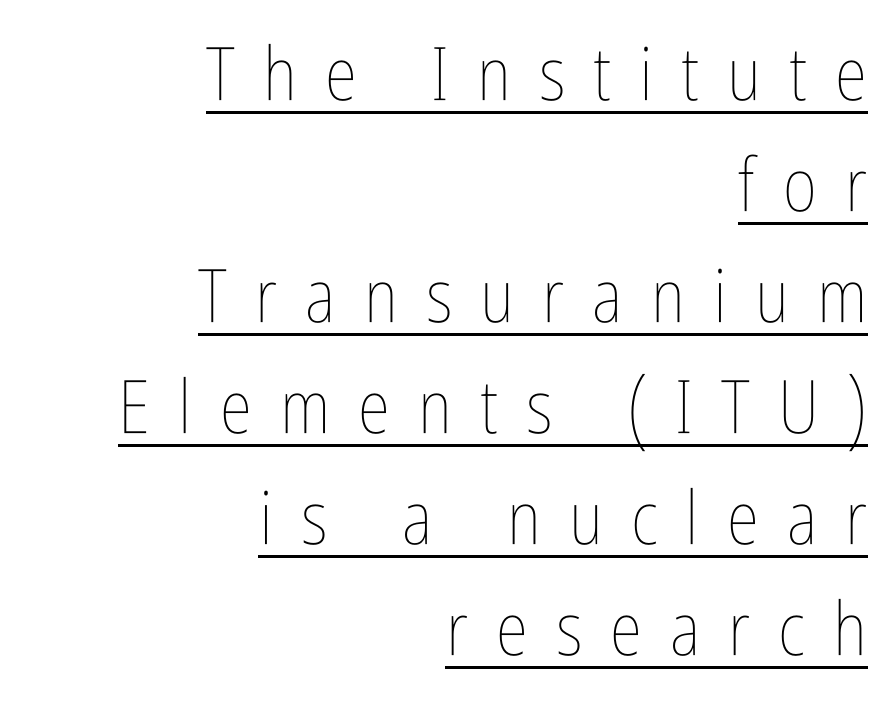
Q: Is the text bold? A: No.
Q: Is the text italic (slanted)? A: No, it is upright.
Q: Is the text underlined? A: Yes.
Q: How is the paragraph aligned? A: Right-aligned.
Q: Is the spacing between letters normal or unusually wide? A: Unusually wide.
Q: Is the spacing between lines tight, normal or loose? A: Normal.
Q: Width (condensed, normal, or wide)? A: Condensed.
Q: Stroke contrast? A: Low.
Q: x-height? A: Medium.
Q: Monospaced? A: No.
